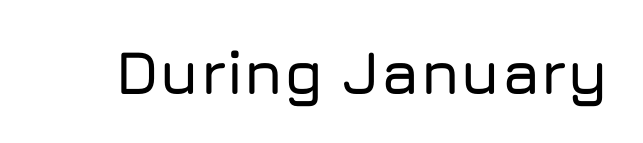
{"serif": "no", "italic": "no", "width": "normal", "stroke_contrast": "low", "x_height": "medium", "monospaced": "no", "underline": "no", "letter_spacing": "normal", "letter_spacing_em": 0.0, "glyph_px": 61}
